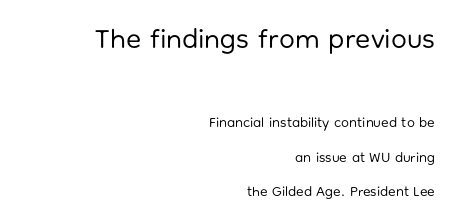
{"serif": "no", "italic": "no", "bold": "no", "weight": "regular", "width": "normal", "stroke_contrast": "low", "x_height": "medium", "monospaced": "no", "underline": "no", "align": "right", "line_spacing": "loose", "line_spacing_ratio": 2.48, "letter_spacing": "normal", "letter_spacing_em": 0.0, "larger_block": "first", "size_ratio": 2.0, "glyph_px": 28}
